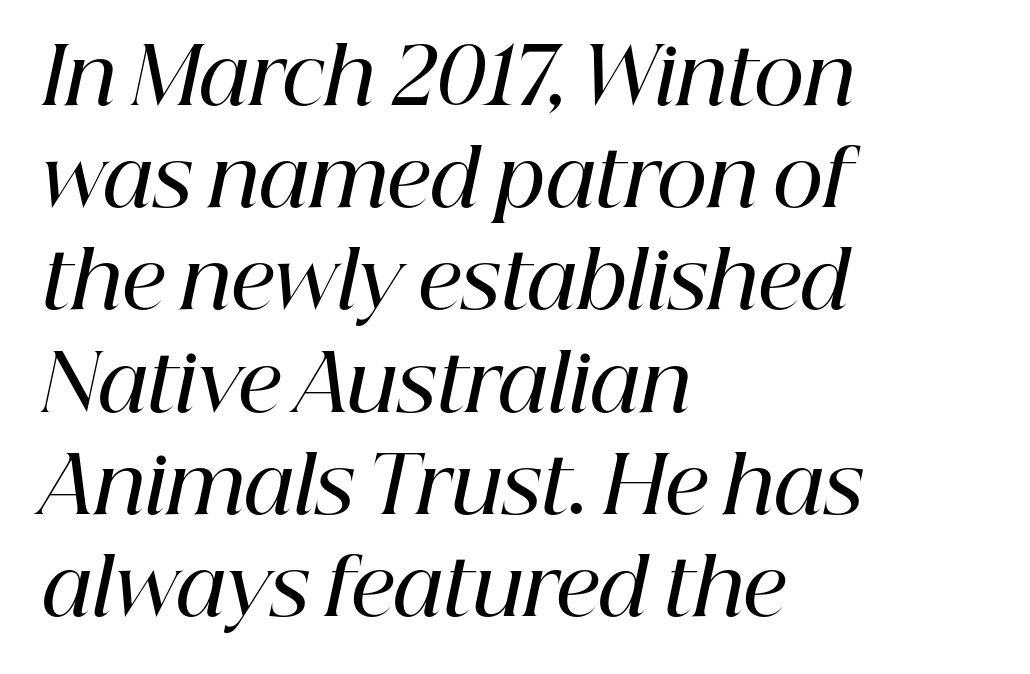
{"serif": "yes", "italic": "yes", "lean": "right", "slant_degrees": 12, "bold": "semi", "weight": "semibold", "width": "normal", "stroke_contrast": "high", "x_height": "medium", "monospaced": "no", "underline": "no", "align": "left", "line_spacing": "normal", "line_spacing_ratio": 1.31, "letter_spacing": "normal", "letter_spacing_em": 0.0, "glyph_px": 78}
